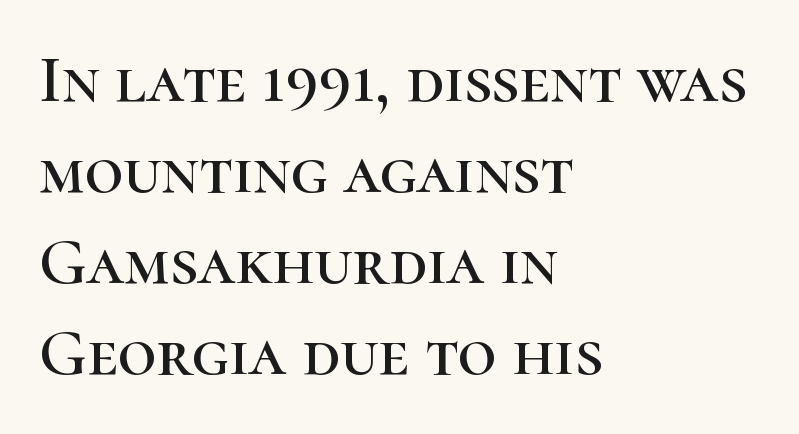
Notice how descenders clear the ascenders below comfortably — that's standard leading. Tall strokes in this sample are plumb rather than angled. Spacing verdict: proportional, widths tailored to each character. The paragraph shown leans on its left margin.
